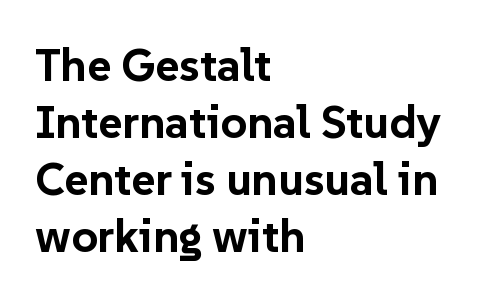
{"serif": "no", "italic": "no", "bold": "yes", "weight": "bold", "width": "normal", "stroke_contrast": "low", "x_height": "medium", "monospaced": "no", "underline": "no", "align": "left", "line_spacing_ratio": 1.24, "letter_spacing": "normal", "letter_spacing_em": 0.0, "glyph_px": 46}
